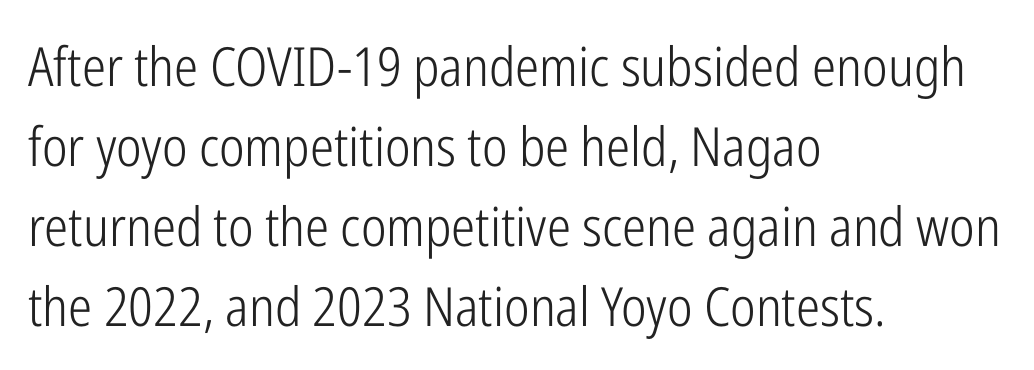
Ink coverage per letter is moderate at most. Students, note that the glyphs here touch the page at normal intervals. The passage shown stacks its lines at a standard gap. This is sans-serif lettering, the kind often seen on screens and signage.
